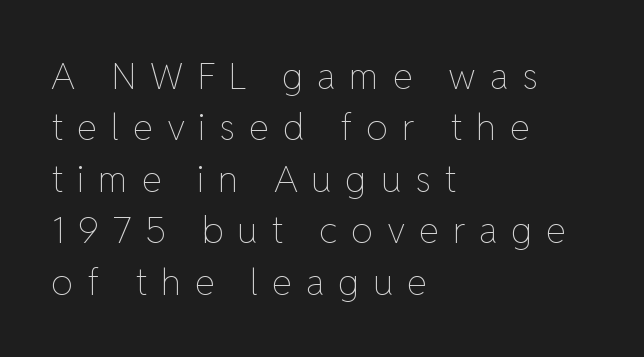
{"italic": "no", "bold": "no", "weight": "thin", "width": "normal", "stroke_contrast": "low", "x_height": "medium", "monospaced": "no", "underline": "no", "align": "left", "line_spacing": "normal", "line_spacing_ratio": 1.39, "letter_spacing": "wide", "letter_spacing_em": 0.36, "glyph_px": 37}
